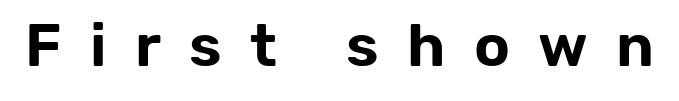
The image shows 60 px sans-serif type, upright; set unusually wide letter spacing (+0.47 em), not underlined; low stroke contrast and a medium x-height.
